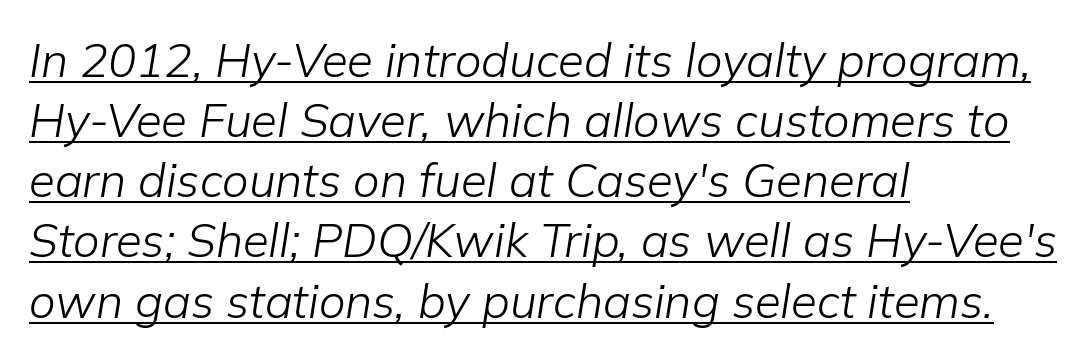
Q: Is the text bold? A: No.
Q: Is the text italic (slanted)? A: Yes, it leans right by about 9 degrees.
Q: Is the text underlined? A: Yes.
Q: How is the paragraph aligned? A: Left-aligned.
Q: Is the spacing between letters normal or unusually wide? A: Normal.
Q: Is the spacing between lines tight, normal or loose? A: Normal.
Q: Width (condensed, normal, or wide)? A: Normal.
Q: Stroke contrast? A: Low.
Q: x-height? A: Medium.
Q: Monospaced? A: No.
